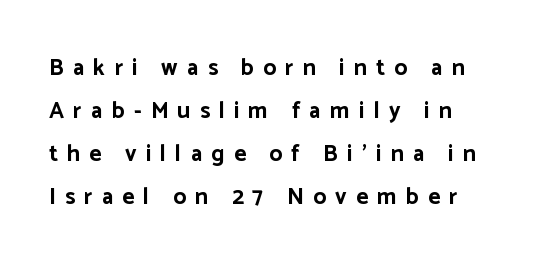
Q: Is the text bold? A: Yes.
Q: Is the text italic (slanted)? A: No, it is upright.
Q: Is the text underlined? A: No.
Q: Is the spacing between letters normal or unusually wide? A: Unusually wide.
